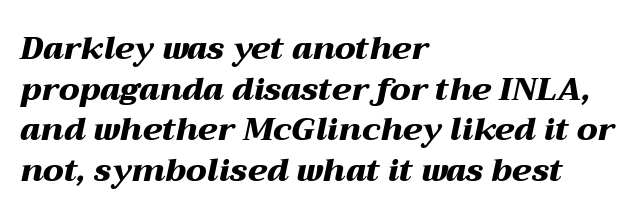
The image shows 32 px heavy, wide type, italic (leaning right); set left-aligned, normal line spacing (1.27x), normal letter spacing, not underlined; medium stroke contrast and a medium x-height.
